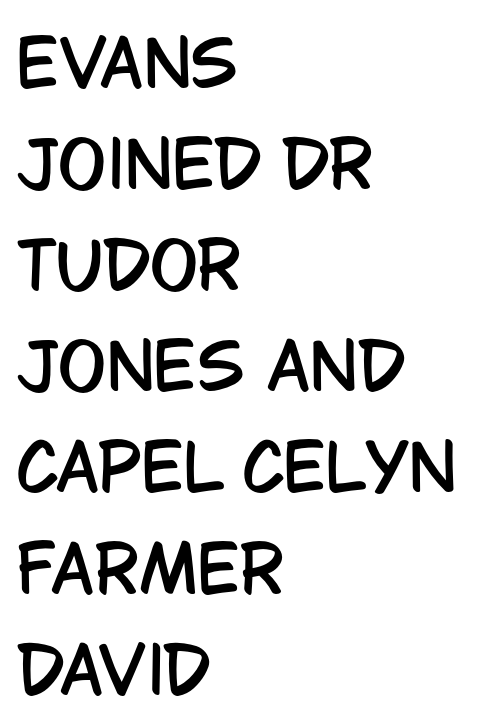
The image shows 64 px condensed sans-serif type, upright; set left-aligned, normal line spacing (1.58x), normal letter spacing, not underlined; low stroke contrast and a large x-height.
